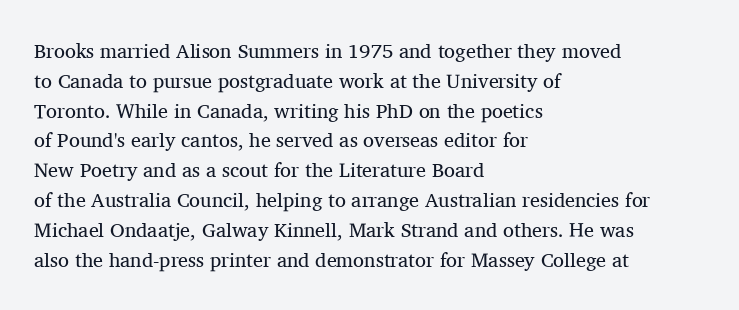
{"italic": "no", "bold": "no", "underline": "no", "align": "left", "line_spacing": "normal", "line_spacing_ratio": 1.49, "letter_spacing": "normal", "letter_spacing_em": 0.0, "glyph_px": 20}
